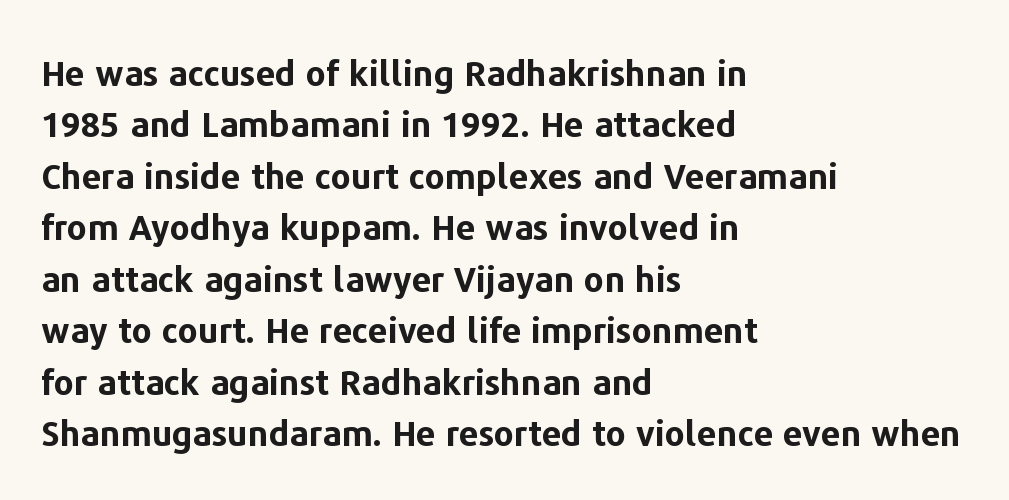
Q: Is the text bold? A: Yes.
Q: Is the text italic (slanted)? A: No, it is upright.
Q: Is the typeface a serif or a sans-serif typeface? A: Sans-serif.
Q: Is the text underlined? A: No.
Q: How is the paragraph aligned? A: Left-aligned.
Q: Is the spacing between letters normal or unusually wide? A: Normal.
Q: Is the spacing between lines tight, normal or loose? A: Normal.
Q: Width (condensed, normal, or wide)? A: Normal.
Q: Stroke contrast? A: Low.
Q: x-height? A: Medium.
Q: Monospaced? A: No.
